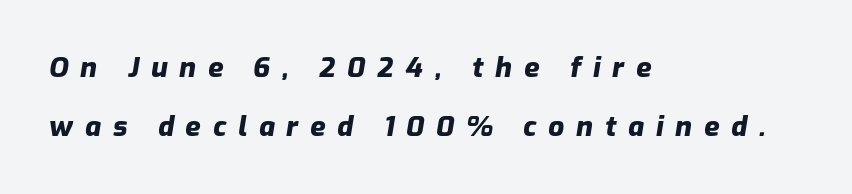
The font is running at its bold setting. Leading: increased. In CSS terms this would be text-align: left. Is the letter spacing exaggerated? Yes — the characters are pushed far apart. Rendered with sloped, italic letterforms. The foot of each line stays bare and open.
